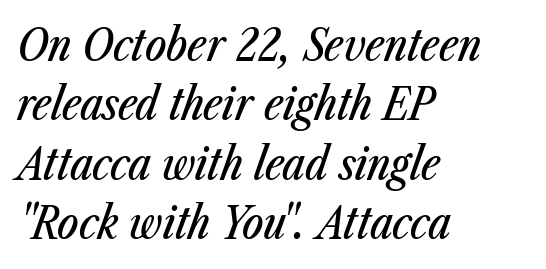
{"italic": "yes", "lean": "right", "slant_degrees": 23, "width": "condensed", "stroke_contrast": "low", "x_height": "medium", "monospaced": "no", "underline": "no", "align": "left", "line_spacing": "normal", "line_spacing_ratio": 1.32, "letter_spacing": "normal", "letter_spacing_em": 0.0, "glyph_px": 45}
